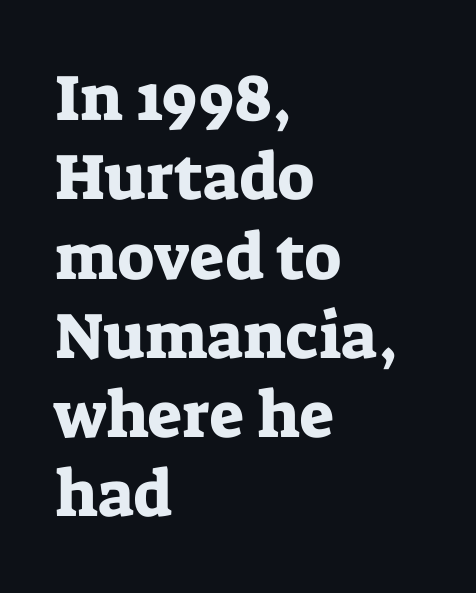
The axis of the letterforms is exactly vertical. Descender tails drop into unmarked territory. In terms of letterform style, serifs are clearly present. Nobody touched the tracking dial on this one. The paragraph shown leans on its left margin. The rendering uses natural spacing where letterforms have individual widths.
